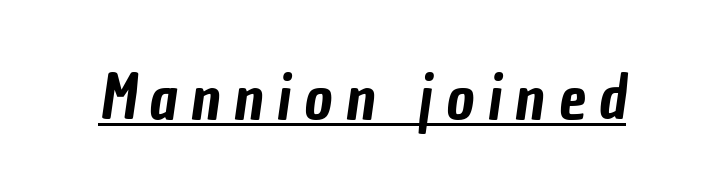
Q: Is the typeface a serif or a sans-serif typeface? A: Sans-serif.
Q: Is the text underlined? A: Yes.
Q: Is the spacing between letters normal or unusually wide? A: Unusually wide.
Q: Width (condensed, normal, or wide)? A: Condensed.
Q: Stroke contrast? A: Low.
Q: x-height? A: Medium.
Q: Monospaced? A: No.
